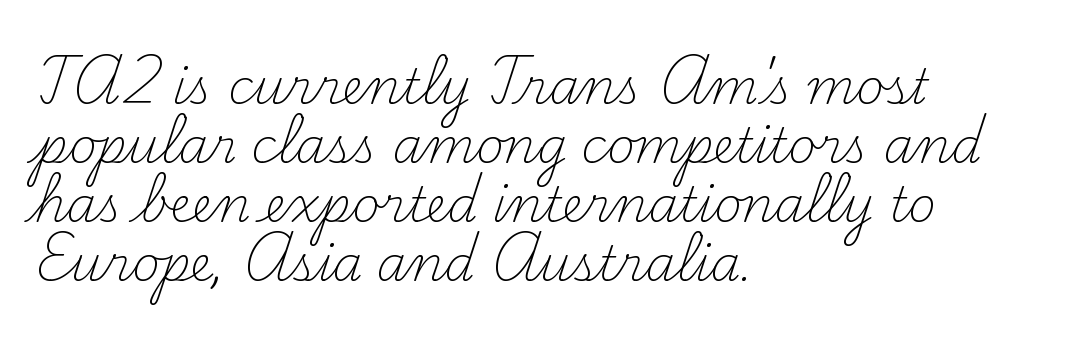
Q: Is the text bold? A: No.
Q: Is the text italic (slanted)? A: Yes.
Q: Is the text underlined? A: No.
Q: How is the paragraph aligned? A: Left-aligned.
Q: Is the spacing between letters normal or unusually wide? A: Normal.
Q: Width (condensed, normal, or wide)? A: Normal.
Q: Stroke contrast? A: Medium.
Q: x-height? A: Small.
Q: Monospaced? A: No.
